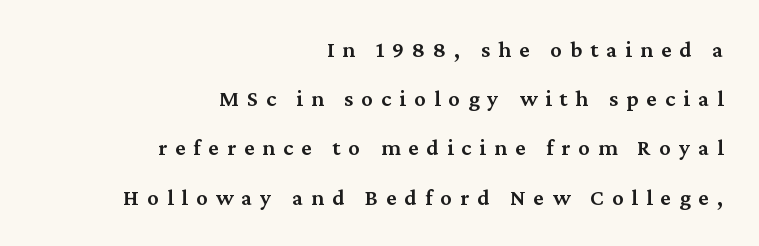
{"italic": "no", "bold": "semi", "underline": "no", "align": "right", "line_spacing": "loose", "line_spacing_ratio": 2.14, "letter_spacing": "wide", "letter_spacing_em": 0.35, "glyph_px": 23}
